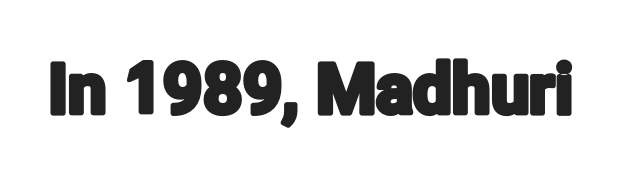
This rendering leaves character spacing at its baseline value. Decoration check: the copy has no underline. The rendering uses natural spacing where letterforms have individual widths. This is the regular roman posture of the typeface.
